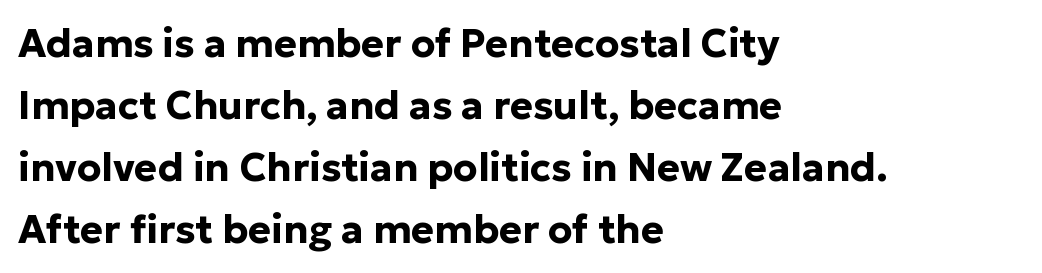
What stands out about the letter spacing? Nothing — it is the standard amount. The rendering shows plain stroke endings on the letterforms — a sans-serif design. Notice how the stems are strictly vertical — no italics here. Notice how thick the strokes are: this is what a full bold looks like. The space between consecutive lines is moderate.
